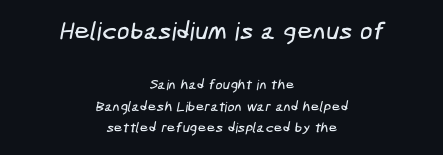
The image shows 25 px text type; set centered, normal line spacing (1.53x), normal letter spacing, not underlined; the first (top) block is 1.79x larger.
